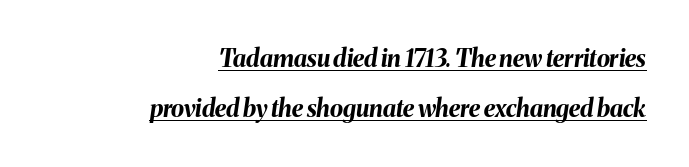
The image shows 24 px bold type, italic (leaning right); set right-aligned, loose line spacing (2.07x), normal letter spacing, underlined.
